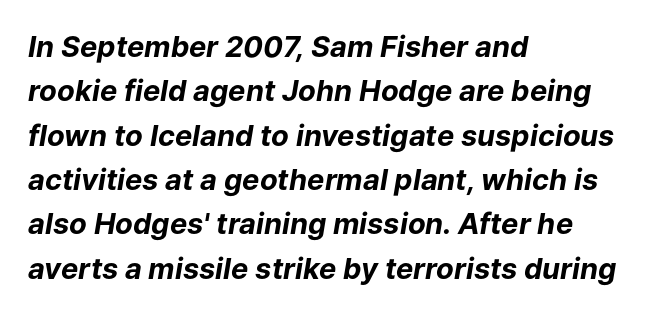
Check under the words: just untouched page. A typesetter would call this leading conventional body-copy spacing. These lines are rendered in a variable-pitch font. Default kerning and tracking; the words read as compact shapes.
